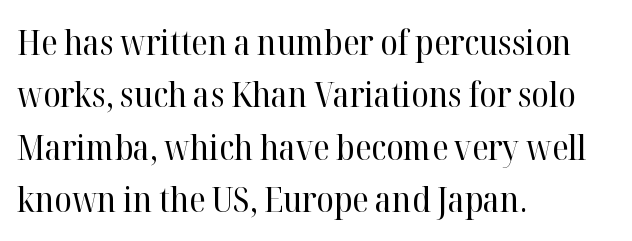
The image shows 35 px regular-weight serif type, upright; set left-aligned, normal line spacing (1.5x), normal letter spacing, not underlined; high stroke contrast and a medium x-height.
